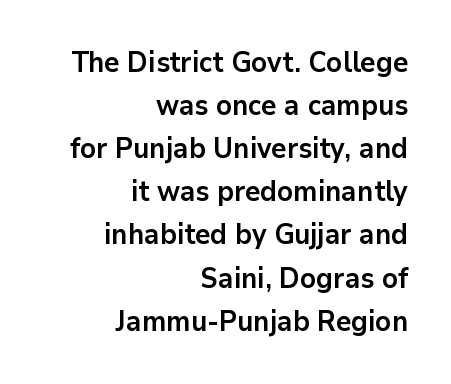
{"serif": "no", "italic": "no", "bold": "yes", "weight": "bold", "width": "normal", "stroke_contrast": "low", "x_height": "medium", "monospaced": "no", "underline": "no", "align": "right", "line_spacing": "normal", "line_spacing_ratio": 1.54, "letter_spacing": "normal", "letter_spacing_em": 0.0, "glyph_px": 28}
